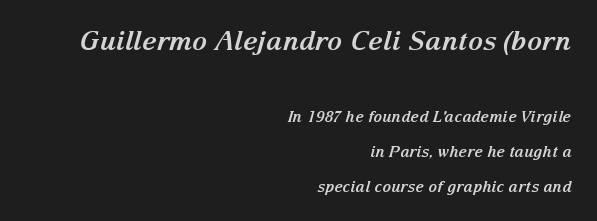
The image shows 26 px bold type, italic (leaning right); set right-aligned, loose line spacing (2.34x), normal letter spacing, not underlined; the first (top) block is 1.73x larger.
